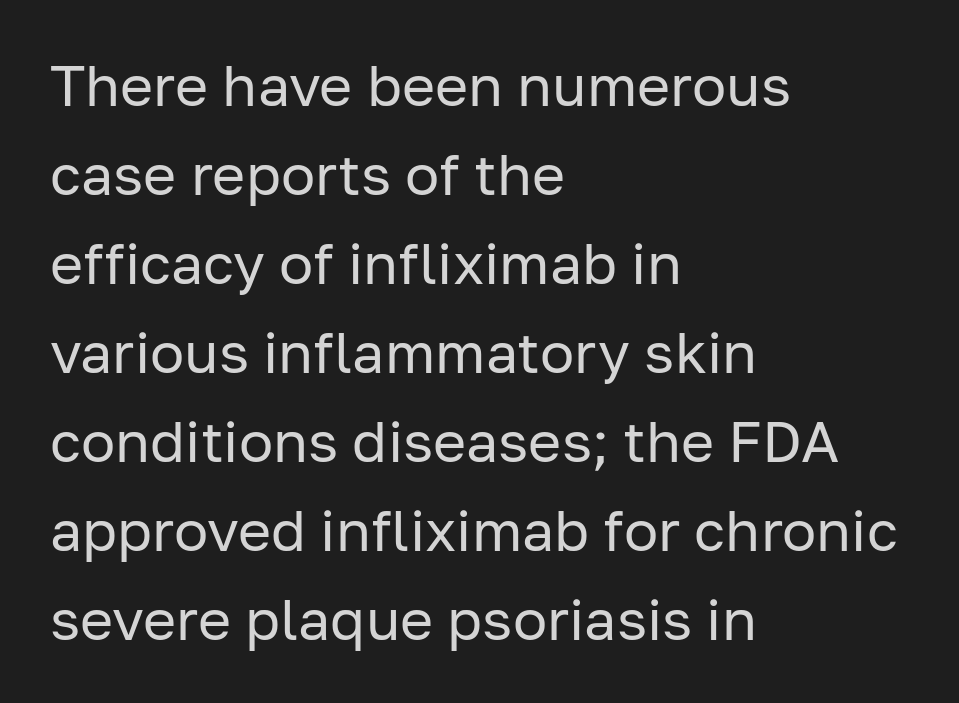
The image shows 57 px regular-weight sans-serif type, upright; set left-aligned, normal line spacing (1.56x), normal letter spacing, not underlined; low stroke contrast and a medium x-height.
